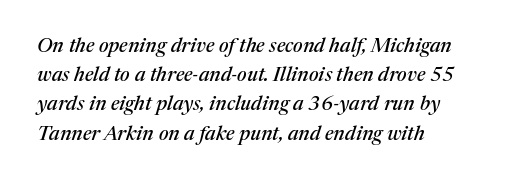
The image shows 20 px text type, italic (leaning right); set left-aligned, normal line spacing (1.46x), normal letter spacing, not underlined.
